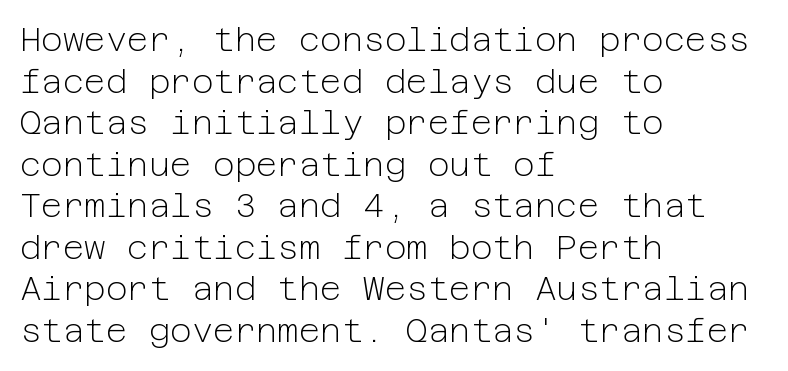
{"serif": "no", "italic": "no", "bold": "no", "weight": "light", "width": "normal", "stroke_contrast": "low", "x_height": "medium", "underline": "no", "align": "left", "line_spacing": "normal", "line_spacing_ratio": 1.26, "letter_spacing": "normal", "letter_spacing_em": 0.0, "glyph_px": 33}
